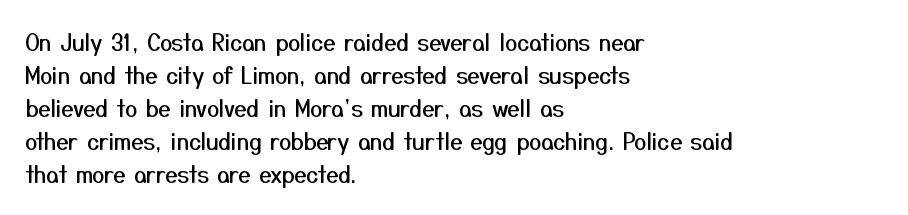
The image shows 22 px text type, upright; set left-aligned, normal line spacing (1.5x), normal letter spacing, not underlined.
